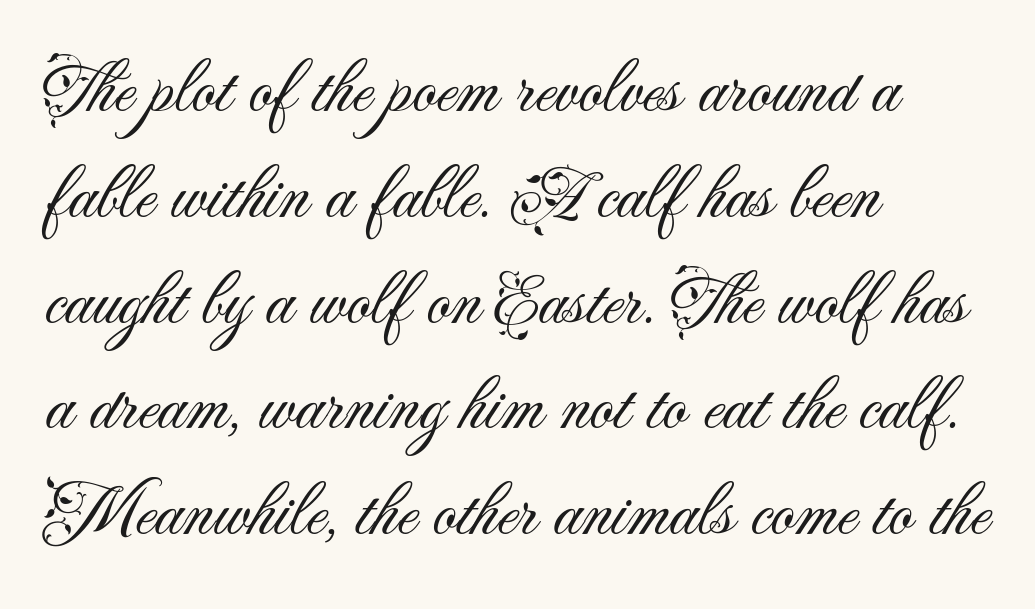
Does the type have serifs? No, each stem ends abruptly. The typeface has the unassuming heft of standard copy or less. Underline: absent. Here the designer chose a conventional face with non-uniform glyph widths.
